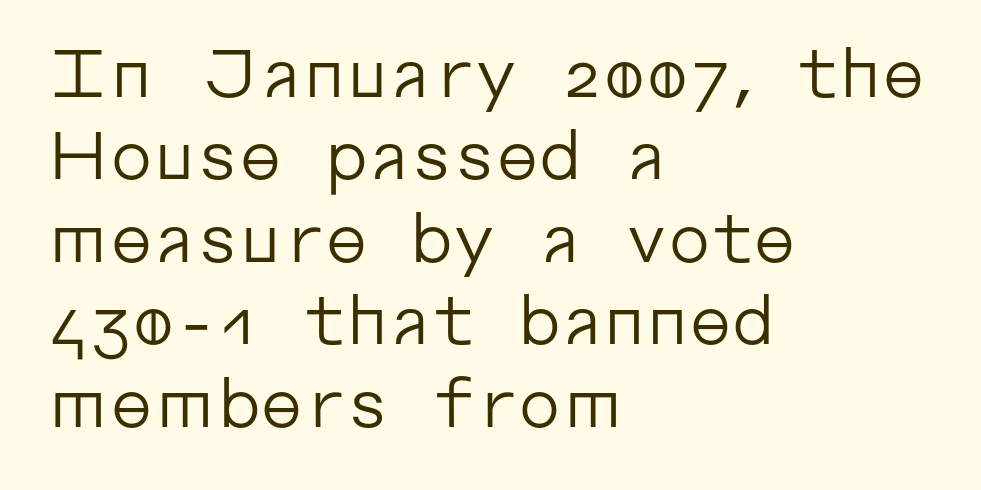
Left-aligned paragraph, ragged on the right. Check the space under the baseline: it is left empty. No feet cap the strokes, marking this as sans-serif type. Each letter keeps its own natural width here, so spacing adapts to shape.
